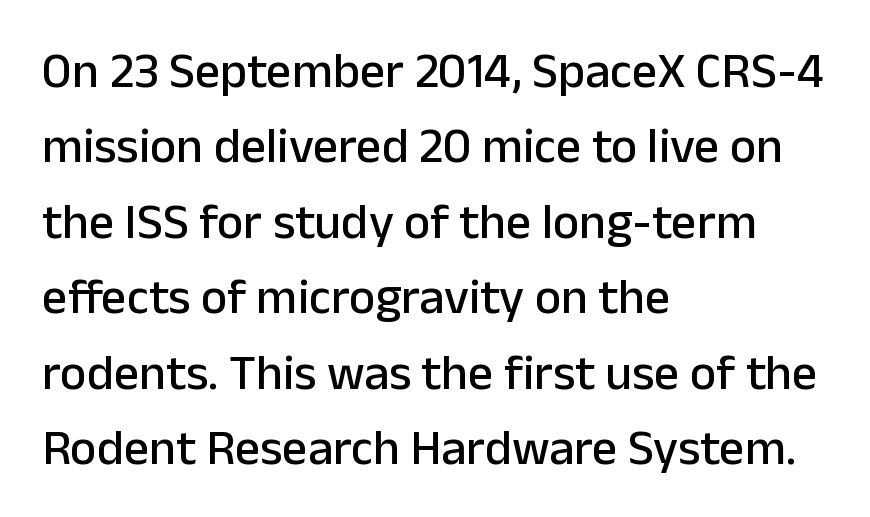
{"serif": "no", "italic": "no", "width": "normal", "stroke_contrast": "low", "x_height": "medium", "monospaced": "no", "underline": "no", "align": "left", "line_spacing": "normal", "line_spacing_ratio": 1.51, "letter_spacing": "normal", "letter_spacing_em": 0.0, "glyph_px": 50}
